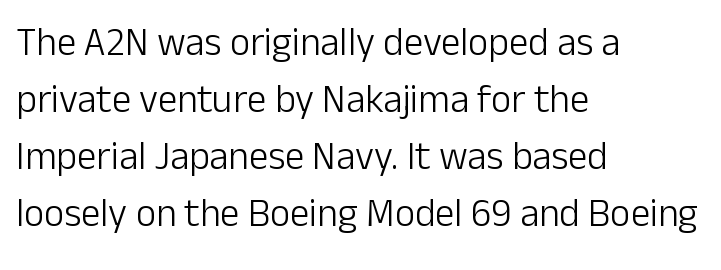
{"serif": "no", "italic": "no", "bold": "no", "weight": "light", "width": "normal", "stroke_contrast": "low", "x_height": "medium", "monospaced": "no", "underline": "no", "align": "left", "line_spacing": "normal", "line_spacing_ratio": 1.46, "letter_spacing": "normal", "letter_spacing_em": 0.0, "glyph_px": 39}
